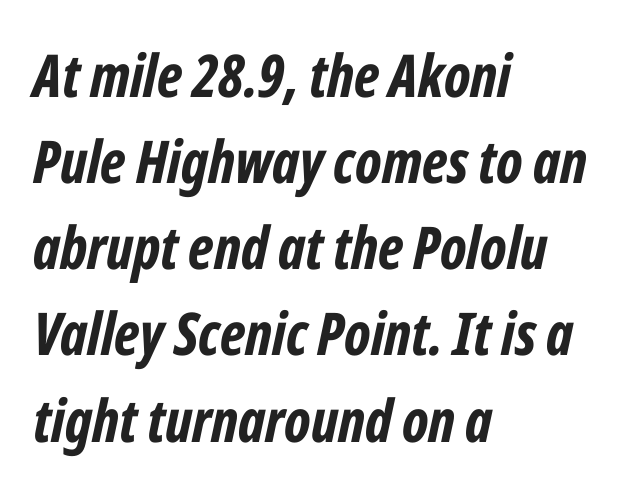
{"italic": "yes", "lean": "right", "slant_degrees": 12, "bold": "yes", "weight": "bold", "width": "condensed", "stroke_contrast": "low", "x_height": "medium", "monospaced": "no", "underline": "no", "align": "left", "line_spacing": "normal", "line_spacing_ratio": 1.46, "letter_spacing": "normal", "letter_spacing_em": 0.0, "glyph_px": 59}
